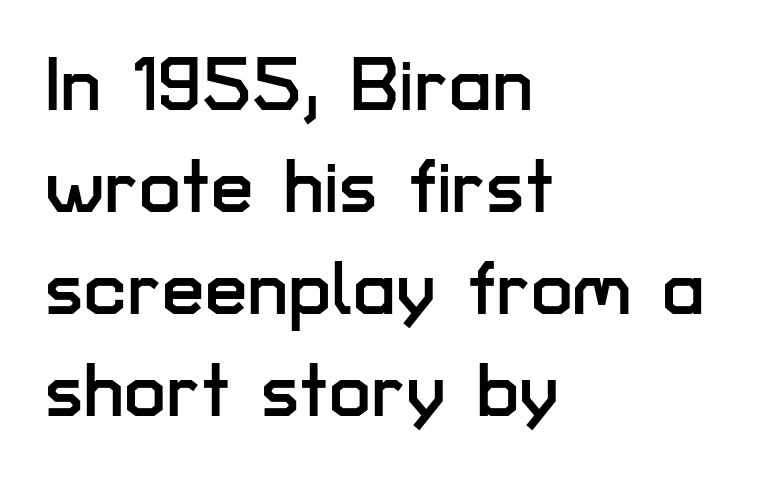
Q: Is the text italic (slanted)? A: No, it is upright.
Q: Is the typeface a serif or a sans-serif typeface? A: Sans-serif.
Q: Is the text underlined? A: No.
Q: How is the paragraph aligned? A: Left-aligned.
Q: Is the spacing between letters normal or unusually wide? A: Normal.
Q: Is the spacing between lines tight, normal or loose? A: Normal.
Q: Width (condensed, normal, or wide)? A: Normal.
Q: Stroke contrast? A: Low.
Q: x-height? A: Medium.
Q: Monospaced? A: No.
